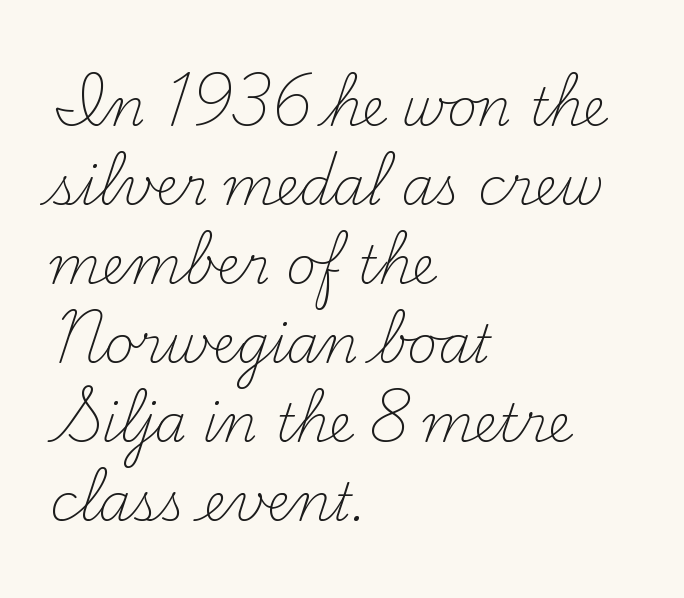
The image shows 52 px light type; set left-aligned, normal line spacing (1.52x), normal letter spacing, not underlined; medium stroke contrast and a small x-height.
